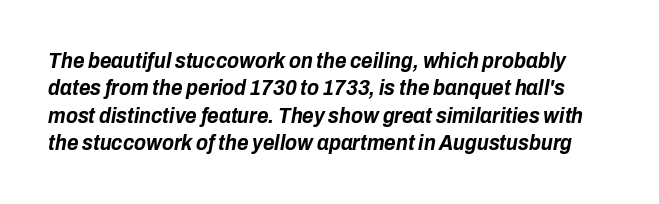
{"italic": "yes", "lean": "right", "slant_degrees": 10, "bold": "yes", "underline": "no", "line_spacing": "normal", "line_spacing_ratio": 1.25, "letter_spacing": "normal", "letter_spacing_em": 0.0, "glyph_px": 22}
